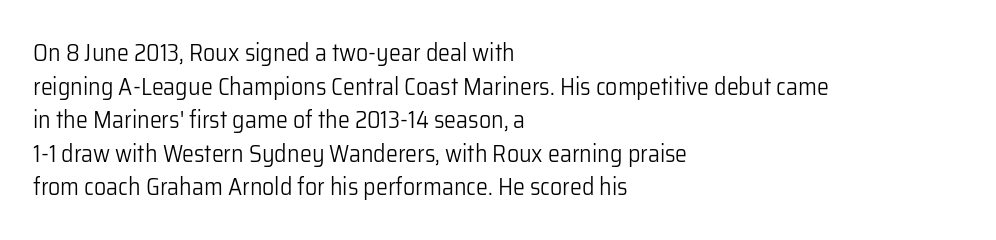
{"italic": "no", "bold": "no", "underline": "no", "align": "left", "line_spacing": "normal", "line_spacing_ratio": 1.4, "letter_spacing": "normal", "letter_spacing_em": 0.0, "glyph_px": 24}
